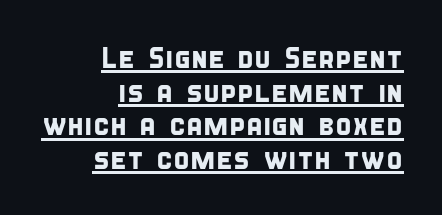
{"serif": "no", "width": "condensed", "stroke_contrast": "low", "x_height": "large", "monospaced": "no", "underline": "yes", "align": "right", "line_spacing": "tight", "line_spacing_ratio": 1.12, "letter_spacing": "normal", "letter_spacing_em": 0.0, "glyph_px": 30}
